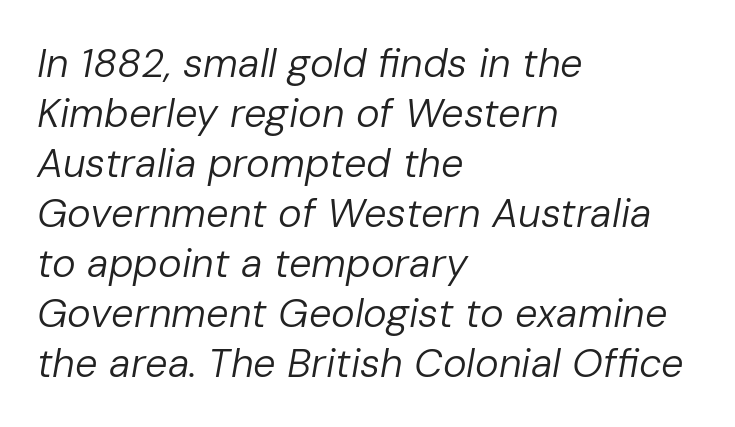
Q: Is the text bold? A: No.
Q: Is the text italic (slanted)? A: Yes, it leans right by about 10 degrees.
Q: Is the text underlined? A: No.
Q: How is the paragraph aligned? A: Left-aligned.
Q: Is the spacing between letters normal or unusually wide? A: Normal.
Q: Is the spacing between lines tight, normal or loose? A: Normal.
Q: Width (condensed, normal, or wide)? A: Normal.
Q: Stroke contrast? A: Low.
Q: x-height? A: Medium.
Q: Monospaced? A: No.
